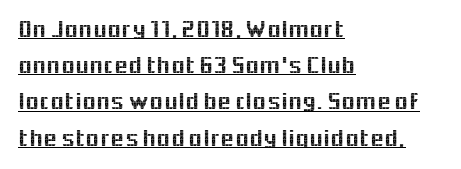
The image shows 25 px text type, upright; set left-aligned, normal line spacing (1.45x), normal letter spacing, underlined.
